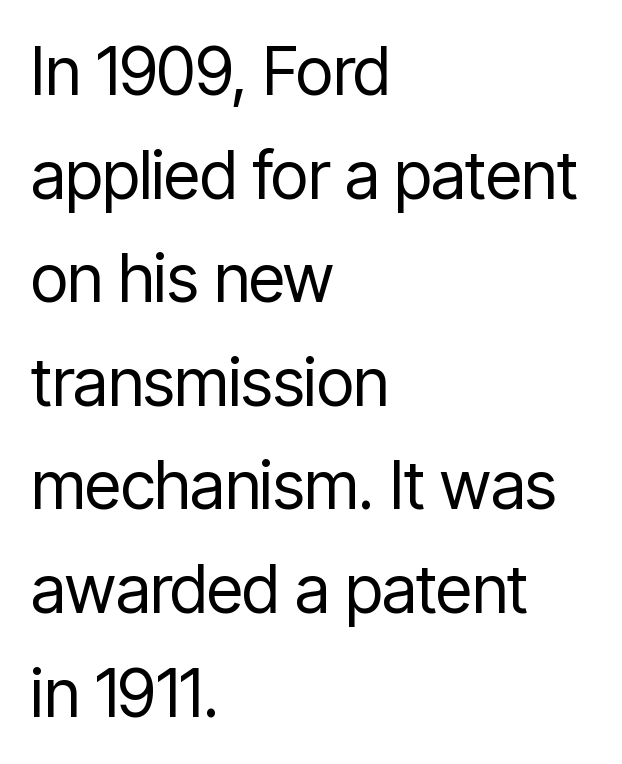
The image shows 66 px regular-weight, condensed sans-serif type, upright; set left-aligned, normal line spacing (1.57x), normal letter spacing, not underlined; low stroke contrast and a medium x-height.
